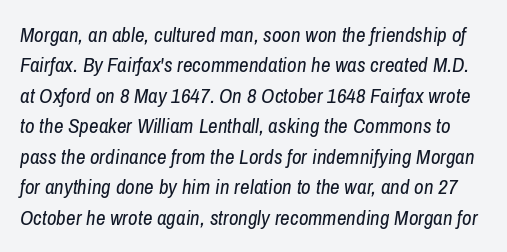
Q: Is the text bold? A: No.
Q: Is the text italic (slanted)? A: Yes, it leans right by about 8 degrees.
Q: Is the text underlined? A: No.
Q: Is the spacing between letters normal or unusually wide? A: Normal.
Q: Is the spacing between lines tight, normal or loose? A: Normal.
